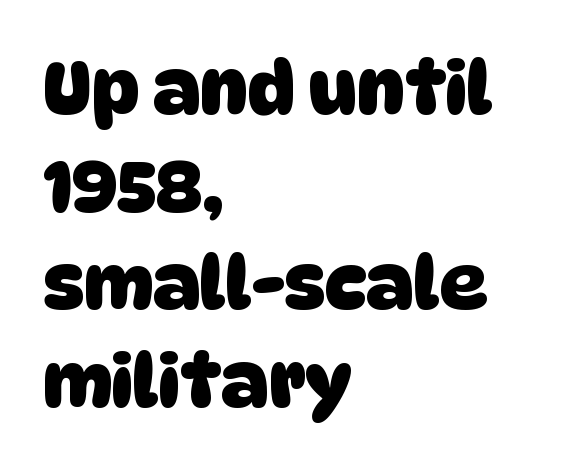
The image shows 74 px heavy sans-serif type; set left-aligned, normal line spacing (1.32x), normal letter spacing, not underlined; low stroke contrast and a large x-height.
